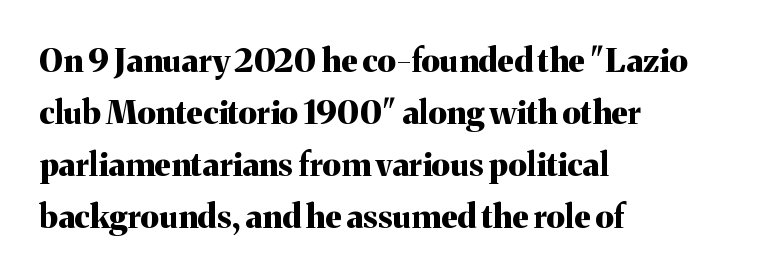
The typeface chosen for these lines features serifs. Is the type bold? Yes — the strokes are clearly thick and heavy. Left-aligned paragraph, ragged on the right. Words float on clear page, feet unadorned. Horizontal bands of white between lines are of average thickness.
